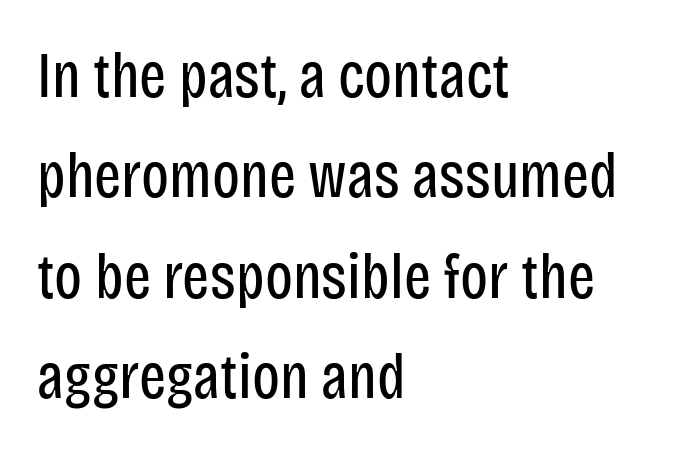
The image shows 64 px regular-weight, condensed sans-serif type, upright; set left-aligned, normal line spacing (1.57x), normal letter spacing, not underlined; low stroke contrast and a large x-height.
